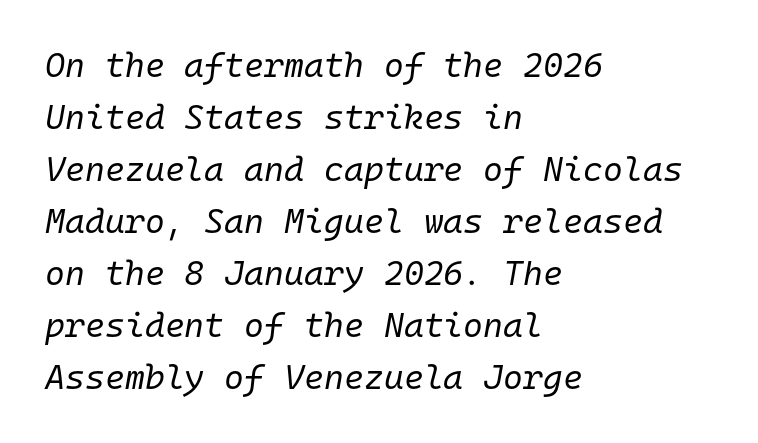
Visually the block forms a straight wall on the left and a jagged coastline on the right. Slant detected: the letters are inclined. This rendering features lettering with no underline. Is the stroke heavy? The answer is a plain regular-or-lighter. Monospaced: the letters line up in strict vertical columns. The lines sit at an ordinary, default distance from one another.
